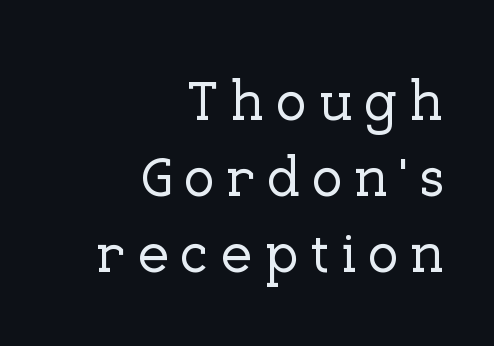
The image shows 57 px serif type, upright; set right-aligned, normal line spacing (1.33x), unusually wide letter spacing (+0.2 em), not underlined; low stroke contrast and a medium x-height.
